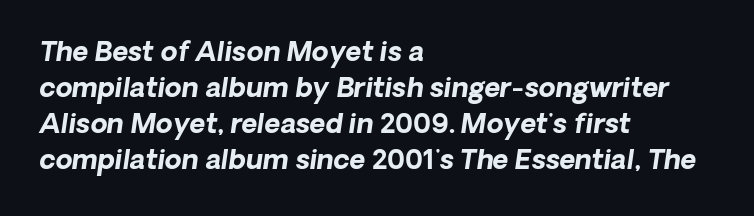
The image shows 27 px bold type, italic (leaning right); set left-aligned, normal line spacing (1.33x), normal letter spacing, not underlined.
